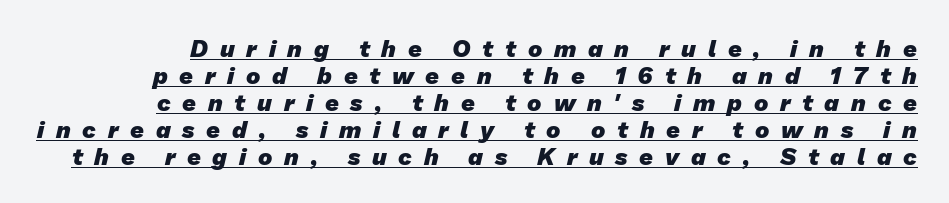
Q: Is the text bold? A: Yes.
Q: Is the text underlined? A: Yes.
Q: Is the spacing between letters normal or unusually wide? A: Unusually wide.
Q: Is the spacing between lines tight, normal or loose? A: Tight.
